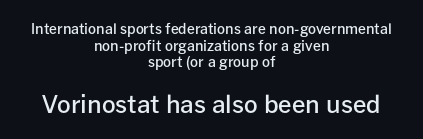
The image shows 24 px text type, upright; set centered, line spacing 1.18x, normal letter spacing, not underlined; the second (bottom) block is 1.71x larger.
